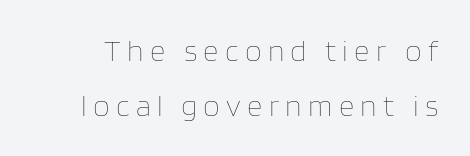
{"italic": "no", "bold": "no", "weight": "thin", "width": "normal", "stroke_contrast": "low", "x_height": "large", "monospaced": "no", "underline": "no", "line_spacing_ratio": 1.82, "letter_spacing": "wide", "letter_spacing_em": 0.21, "glyph_px": 30}
